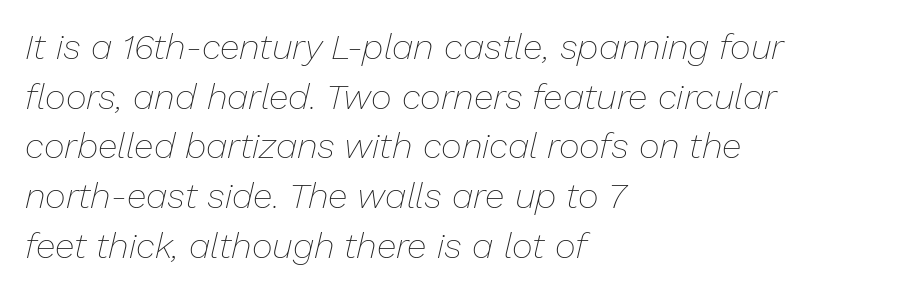
Q: Is the text bold? A: No.
Q: Is the text italic (slanted)? A: Yes, it leans right by about 13 degrees.
Q: Is the text underlined? A: No.
Q: How is the paragraph aligned? A: Left-aligned.
Q: Is the spacing between letters normal or unusually wide? A: Normal.
Q: Is the spacing between lines tight, normal or loose? A: Normal.
Q: Width (condensed, normal, or wide)? A: Normal.
Q: Stroke contrast? A: Low.
Q: x-height? A: Medium.
Q: Monospaced? A: No.
